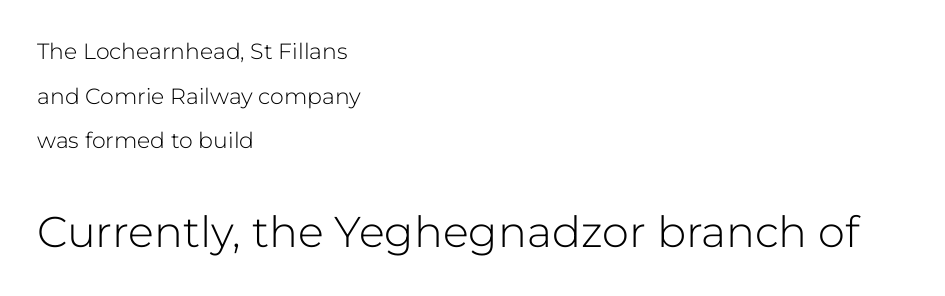
The image shows 43 px light sans-serif type, upright; set left-aligned, loose line spacing (2.03x), normal letter spacing, not underlined; the second (bottom) block is 1.95x larger; low stroke contrast and a medium x-height.
